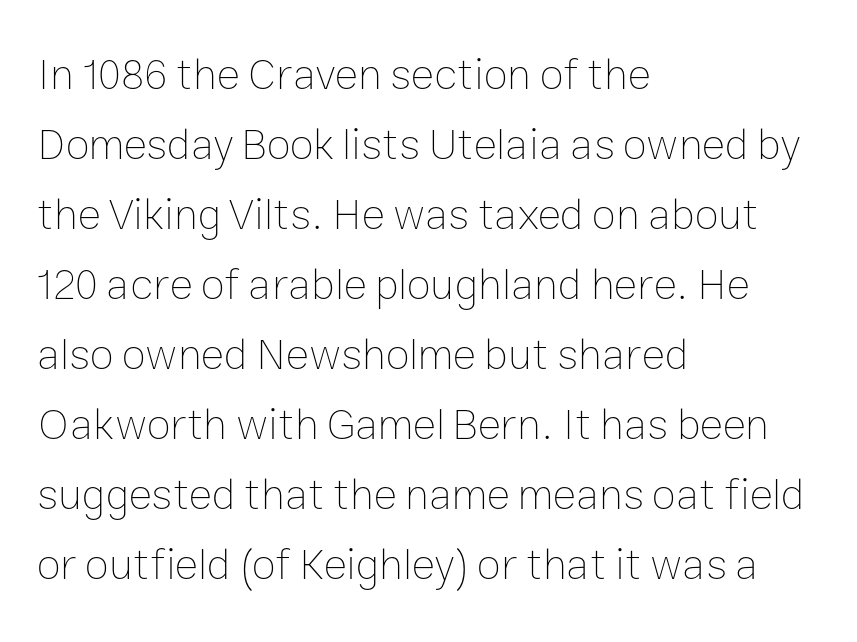
The image shows 44 px thin type, upright; set left-aligned, normal line spacing (1.59x), normal letter spacing, not underlined; low stroke contrast and a medium x-height.
